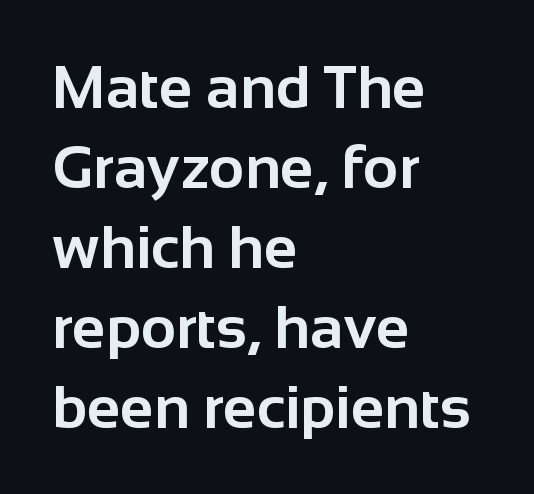
Q: Is the text bold? A: Yes.
Q: Is the text italic (slanted)? A: No, it is upright.
Q: Is the typeface a serif or a sans-serif typeface? A: Sans-serif.
Q: Is the text underlined? A: No.
Q: How is the paragraph aligned? A: Left-aligned.
Q: Is the spacing between letters normal or unusually wide? A: Normal.
Q: Is the spacing between lines tight, normal or loose? A: Normal.
Q: Width (condensed, normal, or wide)? A: Normal.
Q: Stroke contrast? A: Low.
Q: x-height? A: Medium.
Q: Monospaced? A: No.
